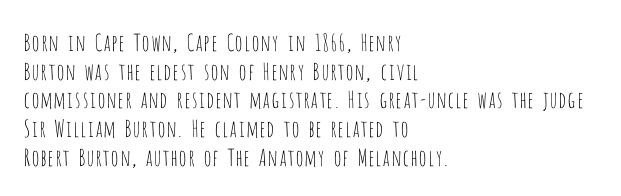
The lines sit at an ordinary, default distance from one another. The text block is weighted toward the left margin, trailing off unevenly rightward. Tracking value appears to be zero — textbook default spacing. Has an underline been added? It has not. Stroke mass is kept to a normal reading level or below.
